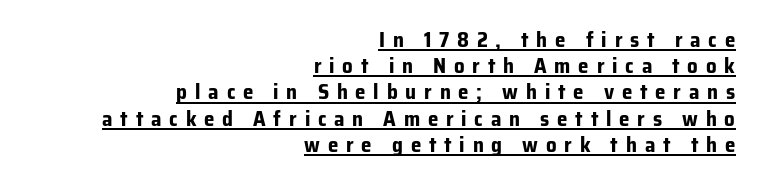
{"italic": "no", "bold": "yes", "underline": "yes", "align": "right", "line_spacing": "normal", "line_spacing_ratio": 1.25, "letter_spacing": "wide", "letter_spacing_em": 0.37, "glyph_px": 21}
